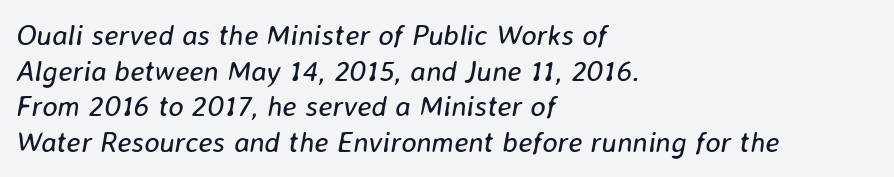
Q: Is the text bold? A: No.
Q: Is the text italic (slanted)? A: Yes, it leans right by about 8 degrees.
Q: Is the text underlined? A: No.
Q: How is the paragraph aligned? A: Left-aligned.
Q: Is the spacing between letters normal or unusually wide? A: Normal.
Q: Width (condensed, normal, or wide)? A: Normal.
Q: Stroke contrast? A: Low.
Q: x-height? A: Medium.
Q: Monospaced? A: No.
